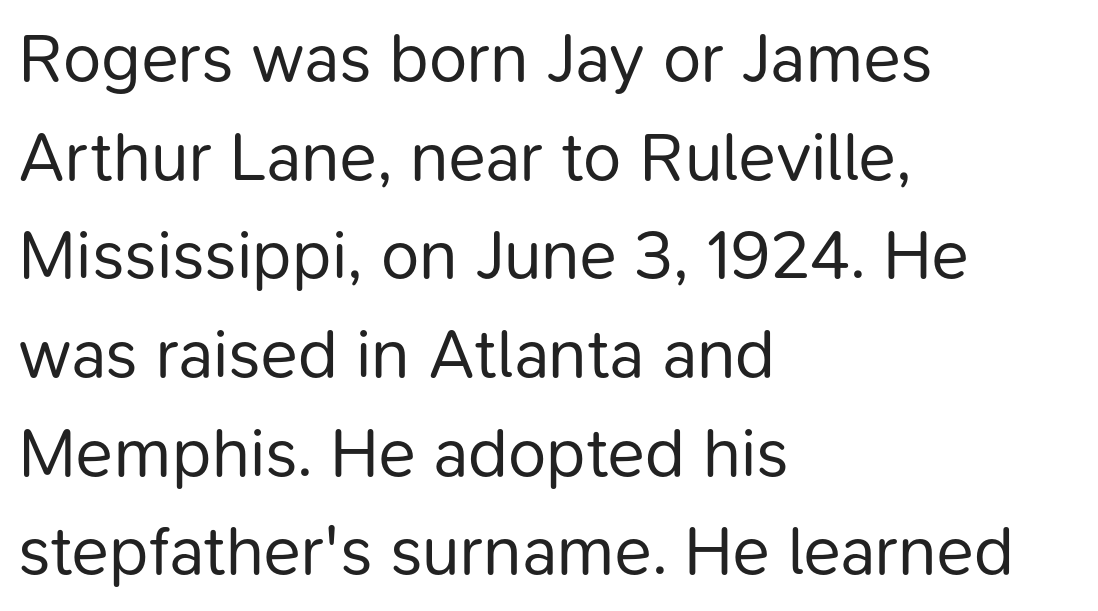
The image shows 69 px regular-weight sans-serif type, upright; set left-aligned, normal line spacing (1.43x), normal letter spacing, not underlined; low stroke contrast and a medium x-height.
